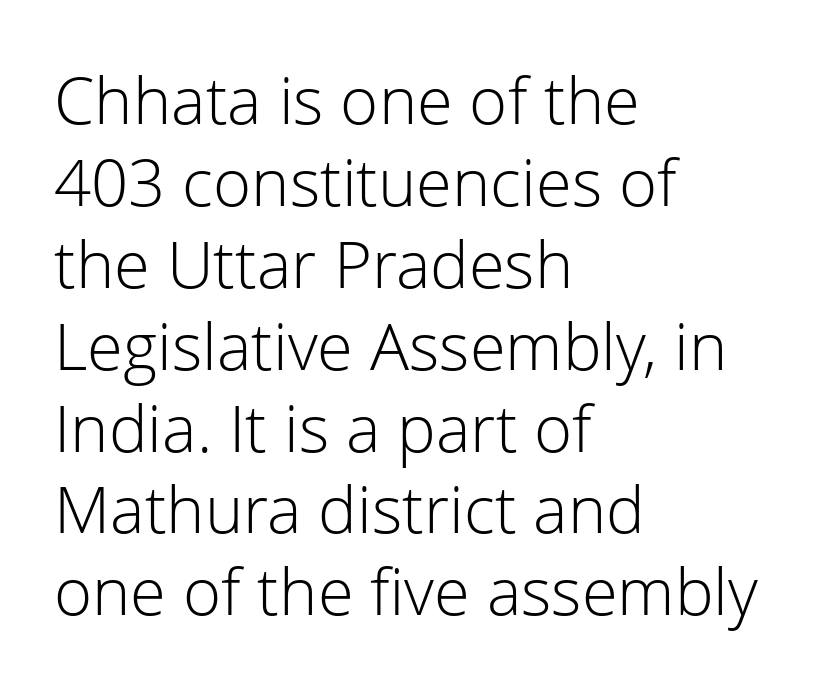
The image shows 65 px light sans-serif type, upright; set left-aligned, normal line spacing (1.26x), normal letter spacing, not underlined; low stroke contrast and a medium x-height.
